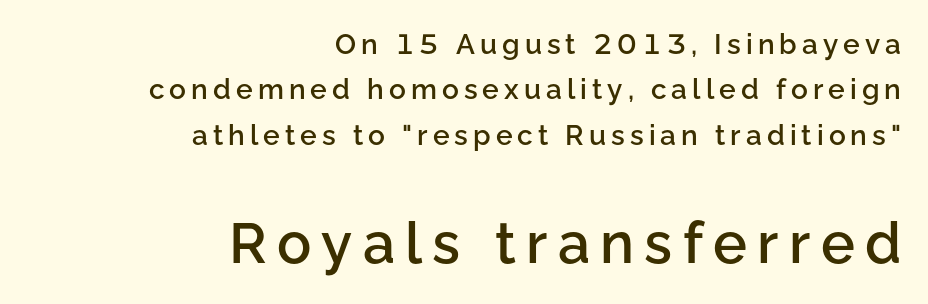
The letters carry no serifs — their stems end cleanly without finishing strokes. A somewhat darkened texture: the type is semibold rather than bold. Summary of vertical rhythm: regular, with standard interline spacing. Any mark beneath the type? The region is blank. If you drew a ruler down the right edge, every line would touch it. Proportional: the letters do not fall into vertical columns.
